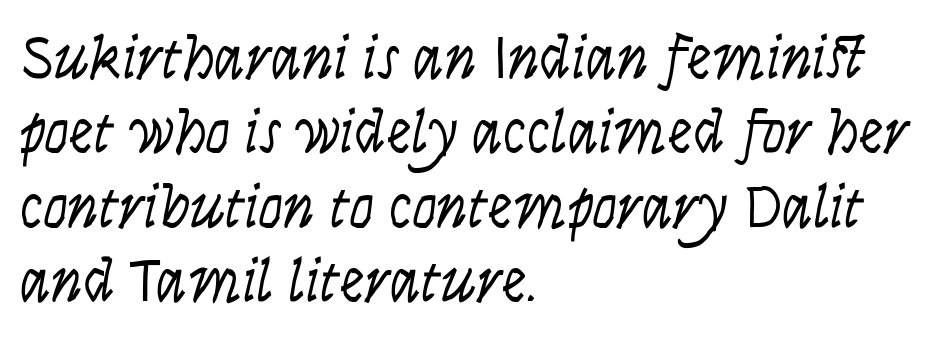
{"serif": "no", "bold": "no", "weight": "light", "width": "condensed", "stroke_contrast": "low", "x_height": "large", "monospaced": "no", "underline": "no", "align": "left", "line_spacing_ratio": 1.2, "letter_spacing": "normal", "letter_spacing_em": 0.0, "glyph_px": 62}
